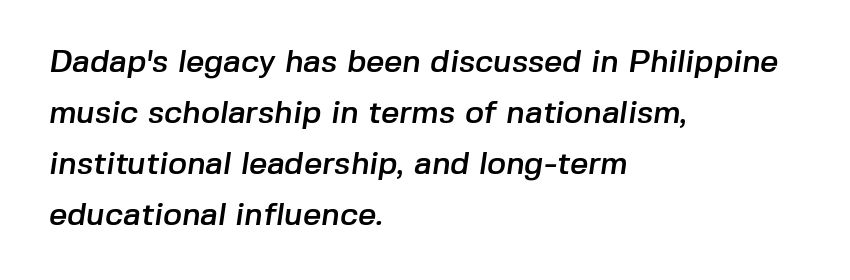
The image shows 32 px sans-serif type; set left-aligned, normal line spacing (1.59x), normal letter spacing, not underlined; low stroke contrast and a medium x-height.
